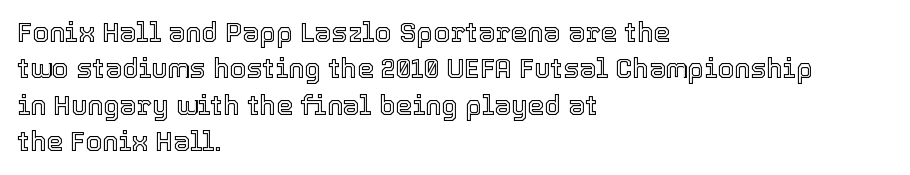
{"italic": "no", "underline": "no", "align": "left", "line_spacing": "normal", "line_spacing_ratio": 1.35, "letter_spacing": "normal", "letter_spacing_em": 0.0, "glyph_px": 27}
